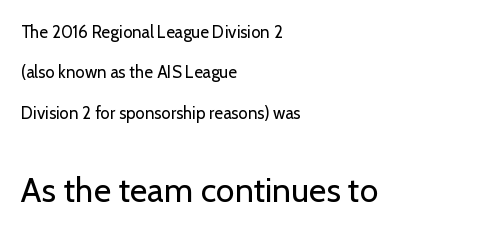
Bigger letters appear in the bottom chunk; the top chunk is reduced. Serif or sans? Sans — the stroke terminals are bare. Unbolded letterforms with no extra heft. The typesetter chose a ragged-right arrangement here.
